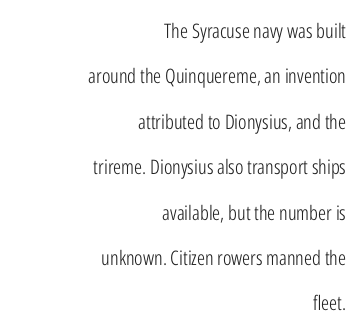
The image shows 20 px text type, upright; set right-aligned, loose line spacing (2.27x), normal letter spacing, not underlined.
